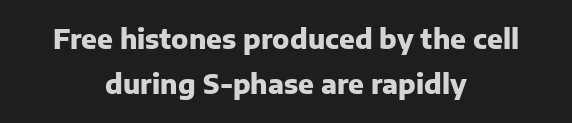
Q: Is the text bold? A: Yes.
Q: Is the text italic (slanted)? A: No, it is upright.
Q: Is the text underlined? A: No.
Q: How is the paragraph aligned? A: Centered.
Q: Is the spacing between letters normal or unusually wide? A: Normal.
